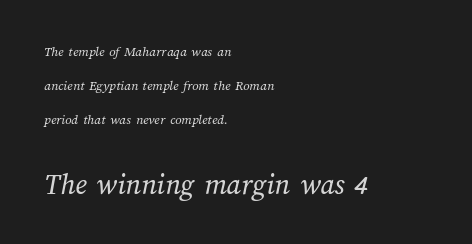
The image shows 30 px regular-weight type; set left-aligned, loose line spacing (2.42x), normal letter spacing, not underlined; the second (bottom) block is 2.14x larger; medium stroke contrast and a medium x-height.
